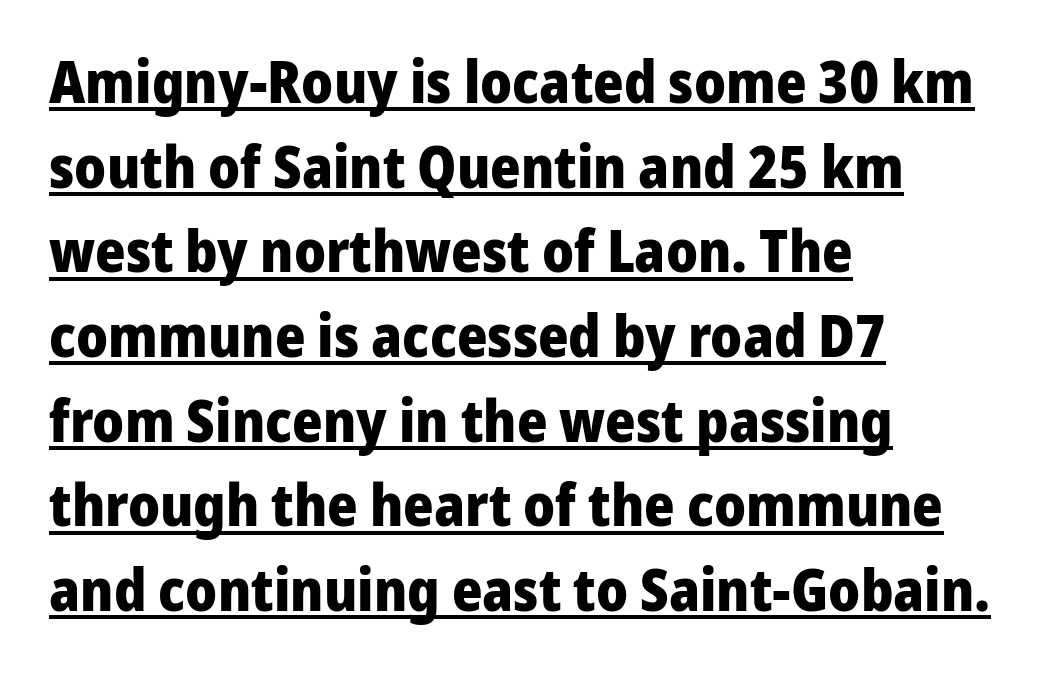
The image shows 58 px heavy sans-serif type, upright; set left-aligned, normal line spacing (1.46x), normal letter spacing, underlined; low stroke contrast and a medium x-height.
